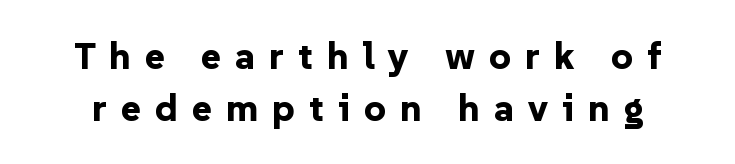
The image shows 38 px bold sans-serif type, upright; set normal line spacing (1.37x), unusually wide letter spacing (+0.37 em), not underlined; low stroke contrast and a medium x-height.
